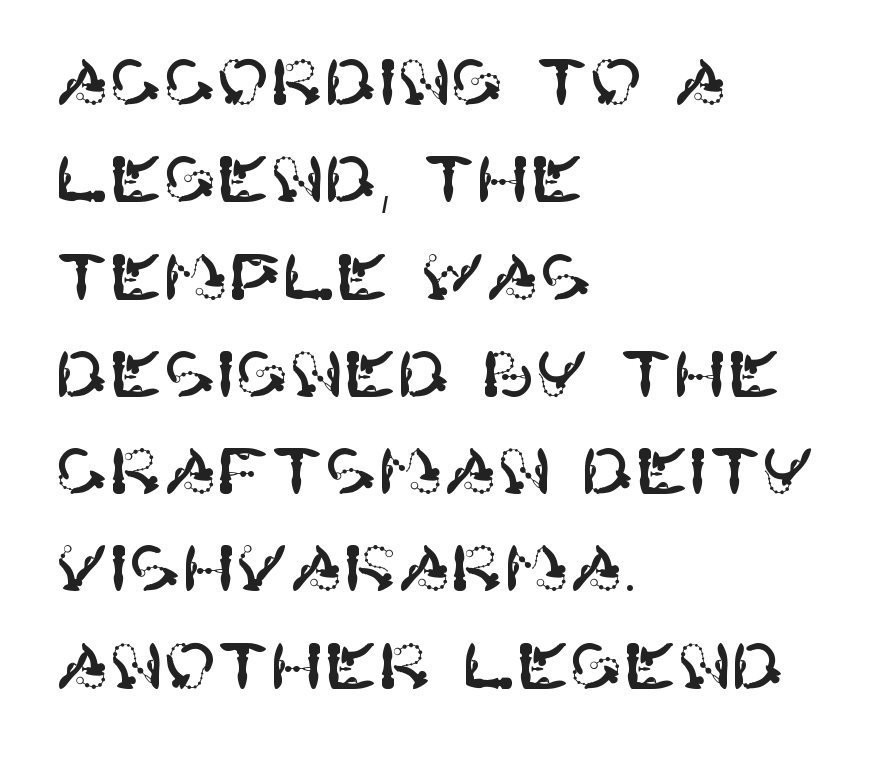
This is roman type, the default non-slanted kind. The characters display no serif detailing; their extremities are plain. Which margin do the lines hug? The left one — the right edge is uneven. Students, observe: this is what conventionally led text looks like.
